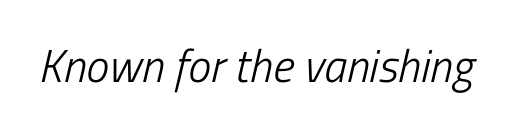
{"italic": "yes", "lean": "right", "slant_degrees": 13, "bold": "no", "weight": "light", "width": "condensed", "stroke_contrast": "low", "x_height": "medium", "monospaced": "no", "underline": "no", "letter_spacing": "normal", "letter_spacing_em": 0.0, "glyph_px": 46}
